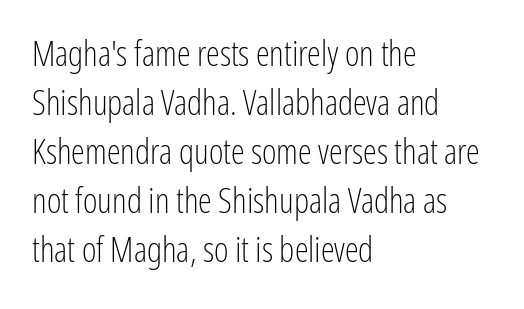
This sample is left-justified, so line endings fall wherever the words run out. A typesetter would call this leading conventional body-copy spacing. The font sits on the lighter half of the weight spectrum, regular included. Underlining? Definitely not there. Letterform terminals end flat and unadorned throughout the passage. Is this a fixed-width face? No — the glyphs have proportional, varying widths.
